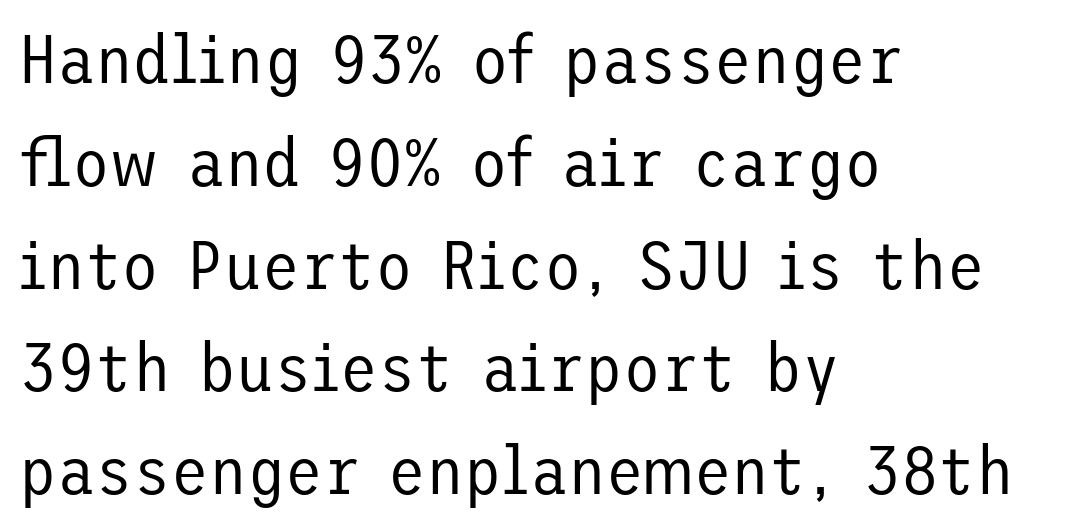
{"serif": "no", "italic": "no", "bold": "no", "weight": "regular", "width": "normal", "stroke_contrast": "low", "x_height": "medium", "underline": "no", "align": "left", "line_spacing": "normal", "line_spacing_ratio": 1.49, "letter_spacing": "normal", "letter_spacing_em": 0.0, "glyph_px": 69}
